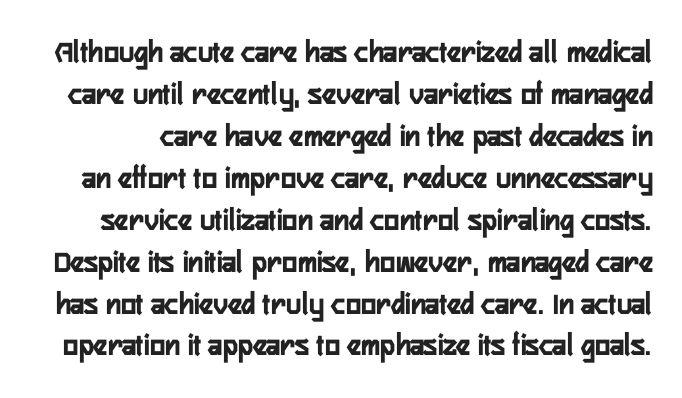
Nobody touched the tracking dial on this one. The lines sit at an ordinary, default distance from one another. Every stem runs plumb, perpendicular to the baseline. Character widths vary here, with narrow letters taking less room than wide ones. Serif or sans? Sans — the stroke terminals are bare.
